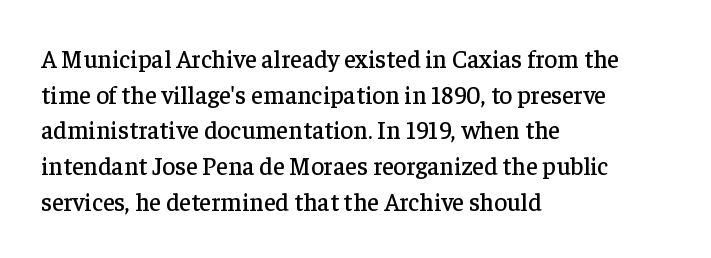
The image shows 25 px text type, upright; set left-aligned, normal line spacing (1.43x), normal letter spacing, not underlined.
